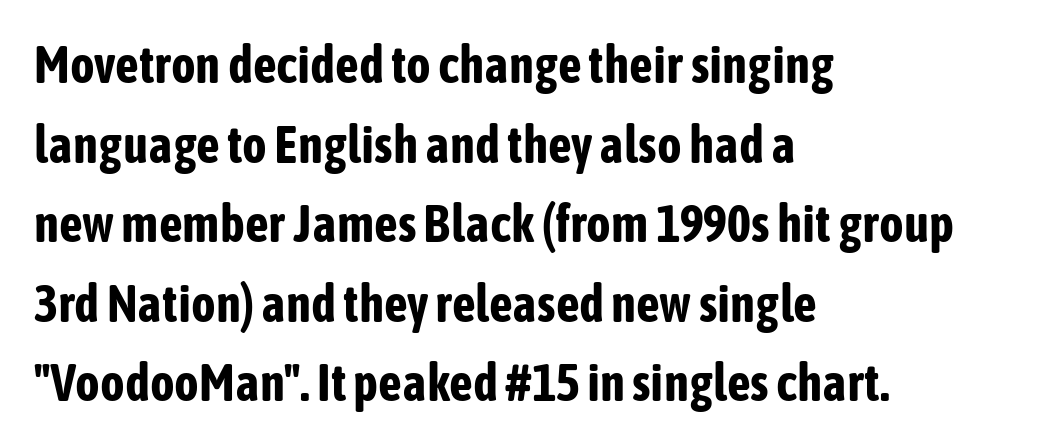
Q: Is the text bold? A: Yes.
Q: Is the text italic (slanted)? A: No, it is upright.
Q: Is the typeface a serif or a sans-serif typeface? A: Sans-serif.
Q: Is the text underlined? A: No.
Q: How is the paragraph aligned? A: Left-aligned.
Q: Is the spacing between letters normal or unusually wide? A: Normal.
Q: Is the spacing between lines tight, normal or loose? A: Normal.
Q: Width (condensed, normal, or wide)? A: Condensed.
Q: Stroke contrast? A: Low.
Q: x-height? A: Medium.
Q: Monospaced? A: No.
